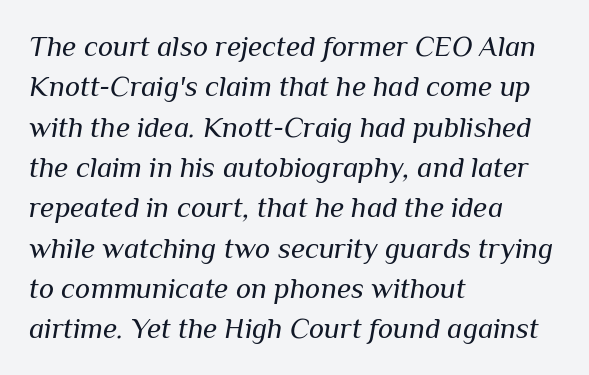
The image shows 29 px regular-weight type, italic (leaning right); set left-aligned, normal line spacing (1.39x), normal letter spacing, not underlined; medium stroke contrast and a medium x-height.
